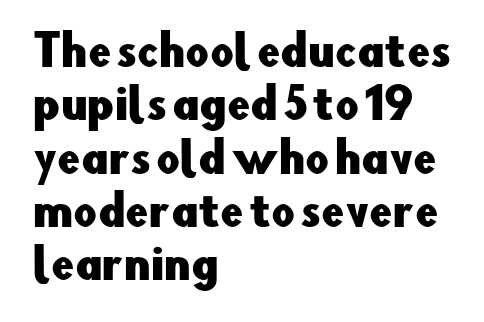
{"serif": "no", "italic": "no", "width": "normal", "stroke_contrast": "low", "x_height": "small", "monospaced": "no", "underline": "no", "align": "left", "line_spacing": "normal", "line_spacing_ratio": 1.3, "letter_spacing": "normal", "letter_spacing_em": 0.0, "glyph_px": 41}
